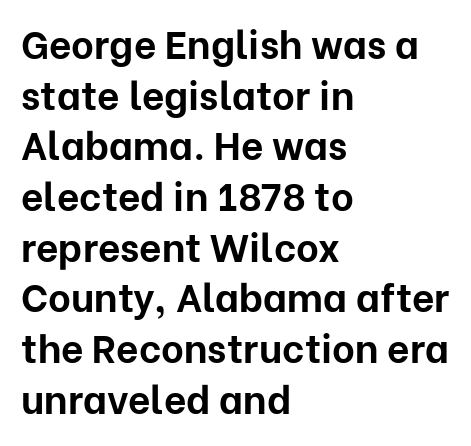
{"serif": "no", "italic": "no", "bold": "yes", "weight": "bold", "width": "normal", "stroke_contrast": "low", "x_height": "medium", "monospaced": "no", "underline": "no", "align": "left", "line_spacing": "normal", "line_spacing_ratio": 1.3, "letter_spacing": "normal", "letter_spacing_em": 0.0, "glyph_px": 39}
